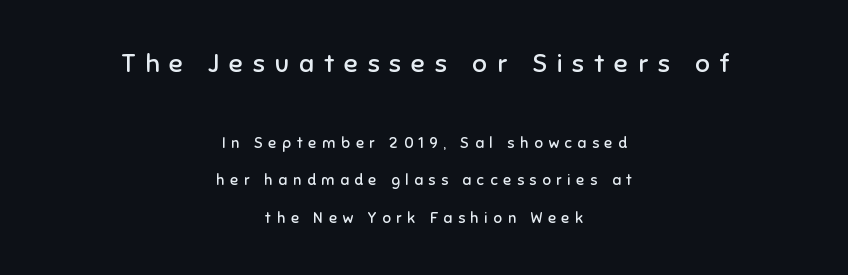
Which of the two is more prominent by size? The first, at the top. A centered setting, common on invitations and titles, is used for this passage. The line texture is sparse and dotted thanks to wide tracking. Ink coverage per letter is moderate at most. Quick note: interline space is abundant. Only glyphs here, with clear space below each row.
